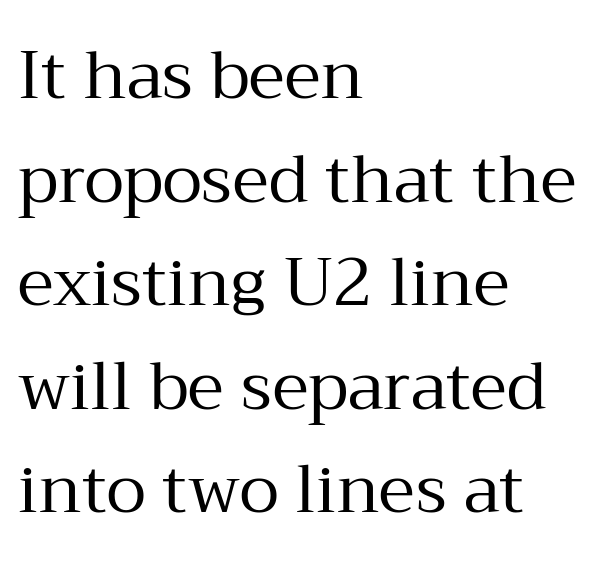
Check the space under the baseline: it is left empty. In terms of letterspacing, this is plain default setting. The typography opts for an upright posture over an oblique one. Alignment: flush left.
